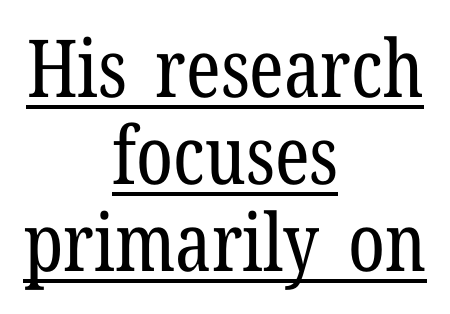
Q: Is the text bold? A: No.
Q: Is the text italic (slanted)? A: No, it is upright.
Q: Is the typeface a serif or a sans-serif typeface? A: Serif.
Q: Is the text underlined? A: Yes.
Q: How is the paragraph aligned? A: Centered.
Q: Is the spacing between letters normal or unusually wide? A: Normal.
Q: Is the spacing between lines tight, normal or loose? A: Tight.
Q: Width (condensed, normal, or wide)? A: Condensed.
Q: Stroke contrast? A: Low.
Q: x-height? A: Medium.
Q: Monospaced? A: No.
